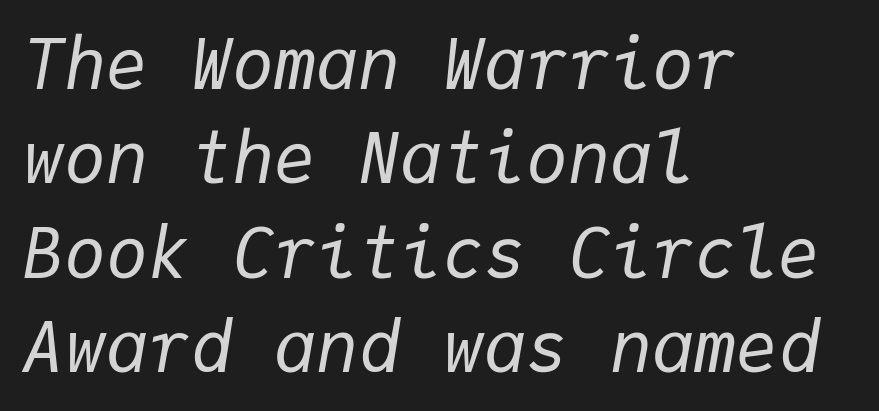
Q: Is the text bold? A: No.
Q: Is the text italic (slanted)? A: Yes, it leans right by about 9 degrees.
Q: Is the text underlined? A: No.
Q: How is the paragraph aligned? A: Left-aligned.
Q: Is the spacing between letters normal or unusually wide? A: Normal.
Q: Is the spacing between lines tight, normal or loose? A: Normal.
Q: Width (condensed, normal, or wide)? A: Normal.
Q: Stroke contrast? A: Low.
Q: x-height? A: Medium.
Q: Monospaced? A: Yes.
